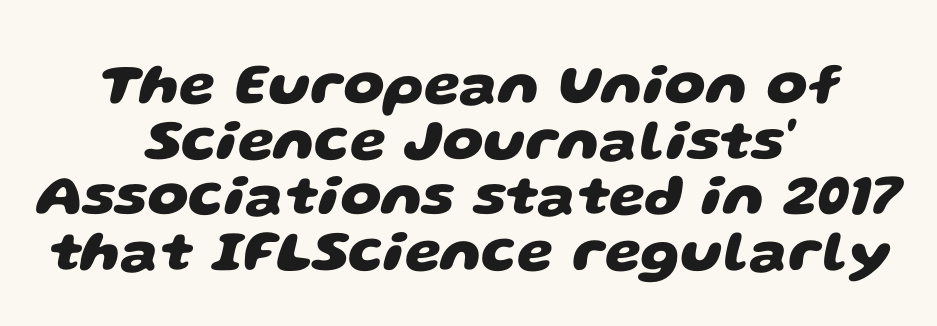
Note the varied advance widths — an 'i' is clearly narrower than an 'm'. The area under the type is left untouched. Letter spacing: default. The space between consecutive lines is stingy.
